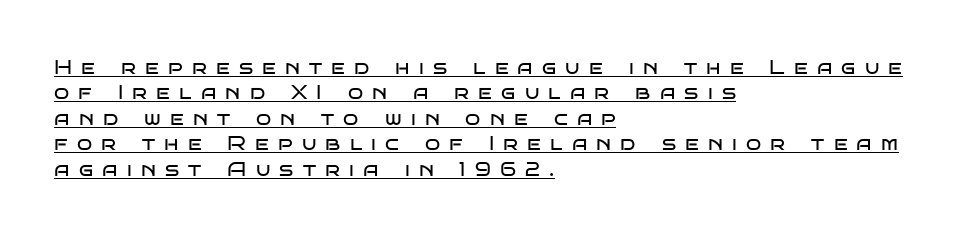
Line starts are locked; line ends wander. The lines sit at an ordinary, default distance from one another. The lettering stays uniformly vertical, giving the passage a roman look. Stem width sits at or under what a default text font uses. The type is letterspaced generously, with wide tracking.
